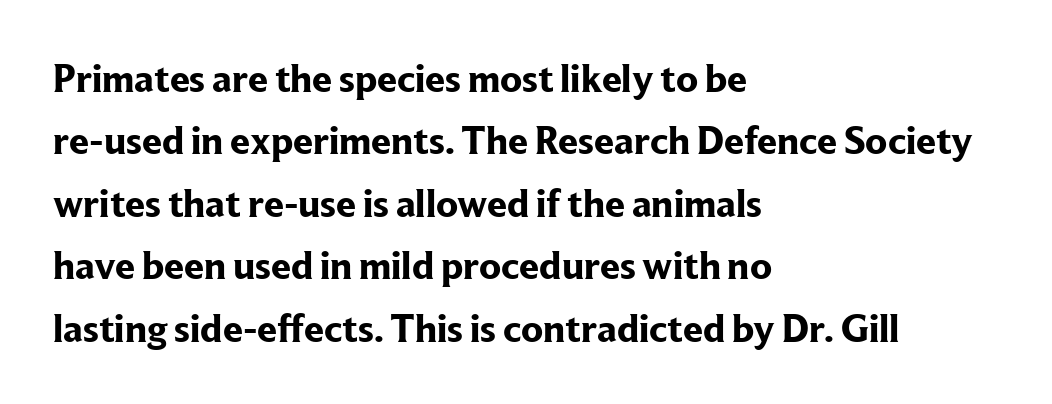
Q: Is the text bold? A: Yes.
Q: Is the text italic (slanted)? A: No, it is upright.
Q: Is the typeface a serif or a sans-serif typeface? A: Serif.
Q: Is the text underlined? A: No.
Q: How is the paragraph aligned? A: Left-aligned.
Q: Is the spacing between letters normal or unusually wide? A: Normal.
Q: Is the spacing between lines tight, normal or loose? A: Normal.
Q: Width (condensed, normal, or wide)? A: Normal.
Q: Stroke contrast? A: Low.
Q: x-height? A: Medium.
Q: Monospaced? A: No.
